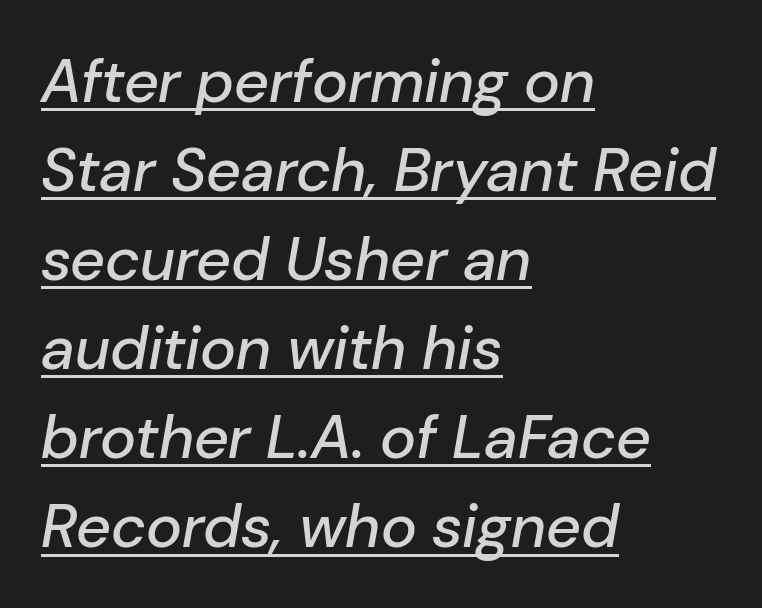
How would I describe the line gaps? Plain and ordinary. Left-aligned paragraph, ragged on the right. The font's italic variant was chosen for this text. Is this a fixed-width face? No — the glyphs have proportional, varying widths.
